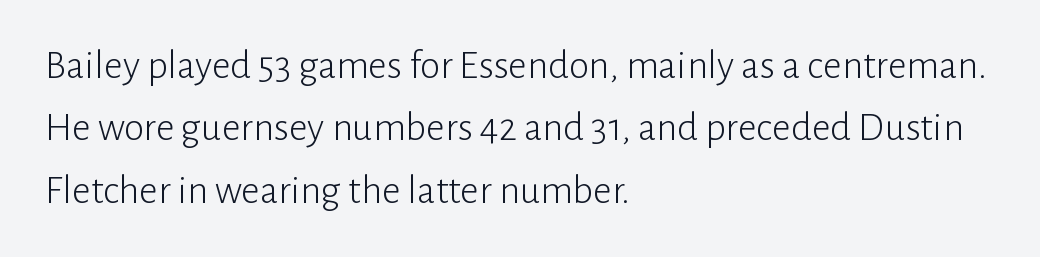
{"serif": "no", "italic": "no", "bold": "no", "weight": "light", "width": "normal", "stroke_contrast": "low", "x_height": "medium", "monospaced": "no", "underline": "no", "align": "left", "line_spacing": "normal", "line_spacing_ratio": 1.52, "letter_spacing": "normal", "letter_spacing_em": 0.0, "glyph_px": 41}
